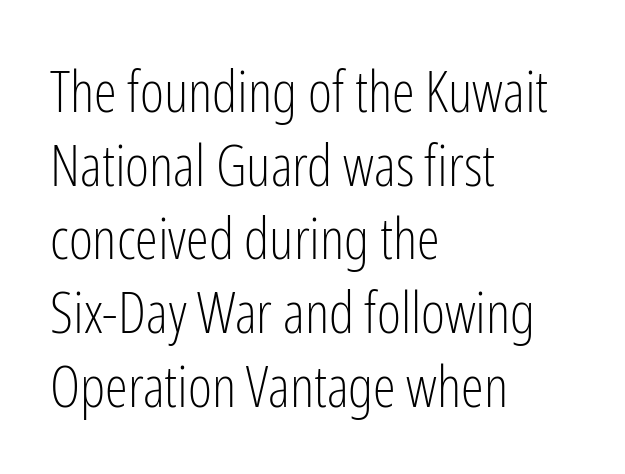
{"serif": "no", "italic": "no", "bold": "no", "weight": "light", "width": "condensed", "stroke_contrast": "low", "x_height": "medium", "monospaced": "no", "underline": "no", "align": "left", "line_spacing": "normal", "line_spacing_ratio": 1.27, "letter_spacing": "normal", "letter_spacing_em": 0.0, "glyph_px": 58}
